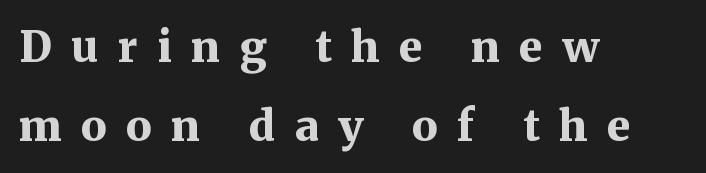
Serif or sans? Serif — the stroke terminals have little feet. How are the letters spaced? Widely, with obvious added tracking. The letters advance in unequal steps, a hallmark of proportional type. A dark, heavy texture on the line: the type is bold. Unmarked baselines from the first word to the last.
